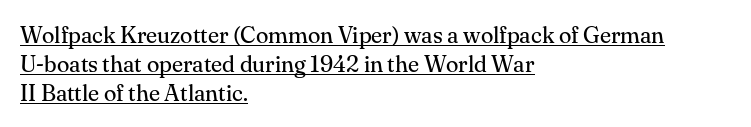
A roman cut, with each character standing at attention. The gaps between neighbouring characters are ordinary and unremarkable. These lines sit exactly where default settings would place them. Is the block centered? No — it sits flush against the left margin. Is the stroke heavy? The answer is a plain regular-or-lighter. A rule runs beneath these lines of type.
